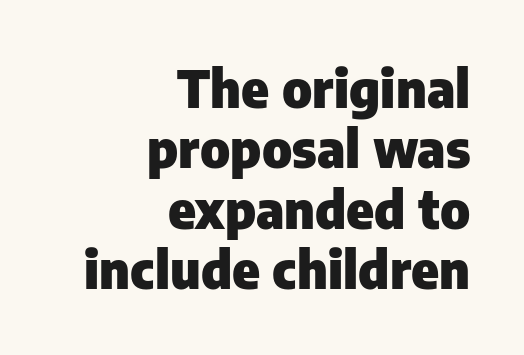
Notice how the passage keeps a crisp vertical edge on the right only. A sans-serif font was chosen for this passage. Any mark beneath the type? The region is blank. This is roman type, the default non-slanted kind.
